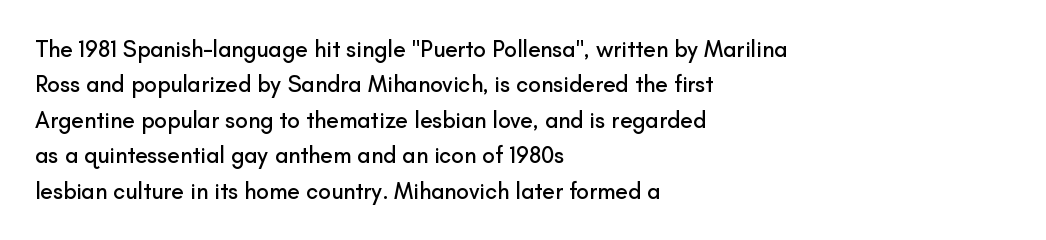
The image shows 23 px text type, upright; set left-aligned, normal line spacing (1.54x), normal letter spacing, not underlined.
